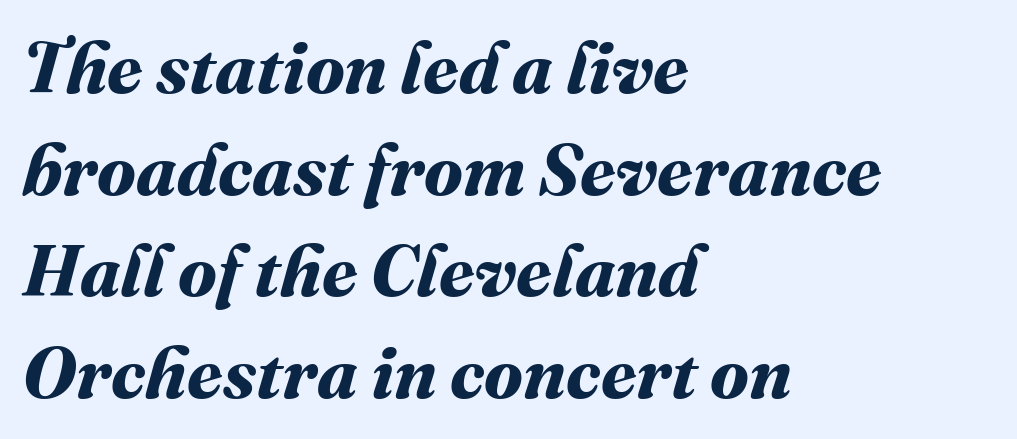
Every letter is thick-stroked: bold, no question. The specimen omits any rule beneath the text block's lines. The space between consecutive lines is moderate. Compared with a centered layout, this one pins lines to the left instead.
